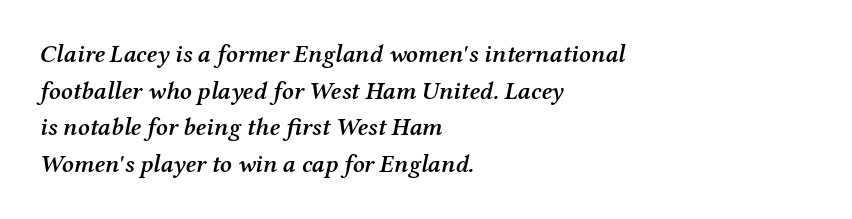
{"italic": "yes", "lean": "right", "slant_degrees": 12, "bold": "semi", "underline": "no", "align": "left", "line_spacing": "normal", "line_spacing_ratio": 1.47, "letter_spacing": "normal", "letter_spacing_em": 0.0, "glyph_px": 25}
